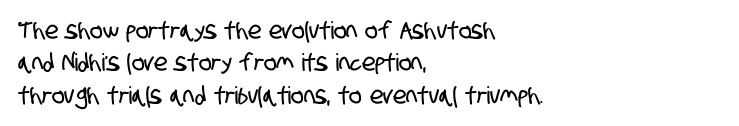
{"underline": "no", "align": "left", "line_spacing": "normal", "line_spacing_ratio": 1.35, "letter_spacing": "normal", "letter_spacing_em": 0.0, "glyph_px": 24}
